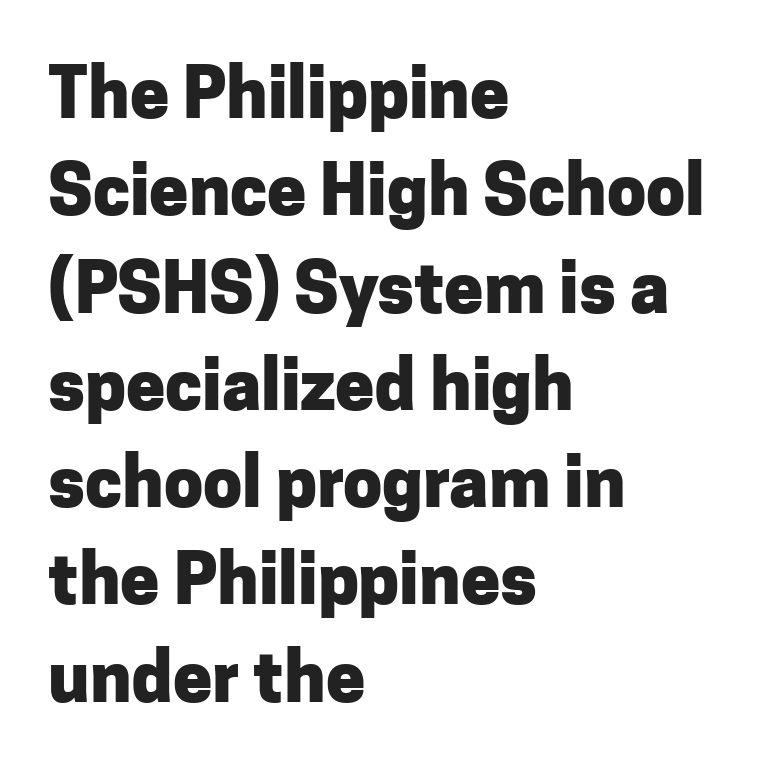
Just letters on the line, the space beneath them empty. How would I describe the line gaps? Plain and ordinary. Inter-character spacing is left at the font's built-in metrics. You'd pick this weight for a headline — it's a proper bold. Ordinary non-slanted type is in use. Stroke terminals: plain, sans-serif.
